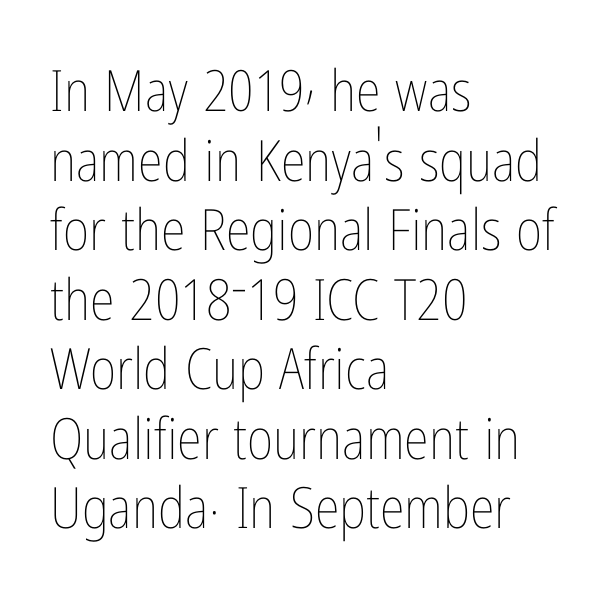
Varying glyph widths throughout — classic text-font behaviour. The specimen omits any rule beneath the text block's lines. The letterforms sit shoulder to shoulder at normal distance. You can tell it's not italic because the verticals are truly vertical. The characters are drawn with everyday or finer stroke widths.
